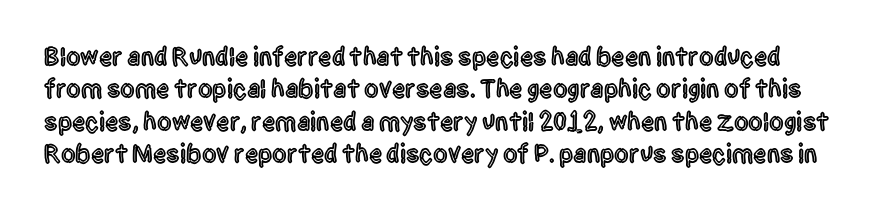
Just letters on the line, the space beneath them empty. Default kerning and tracking; the words read as compact shapes. These lines sit exactly where default settings would place them. This sample uses an upright cut, with every glyph sitting square on the baseline.
